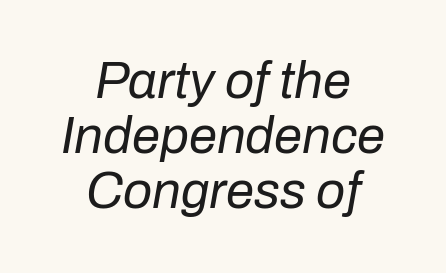
{"italic": "yes", "lean": "right", "slant_degrees": 10, "bold": "no", "weight": "regular", "width": "normal", "stroke_contrast": "low", "x_height": "medium", "monospaced": "no", "underline": "no", "align": "center", "line_spacing": "tight", "line_spacing_ratio": 1.08, "letter_spacing": "normal", "letter_spacing_em": 0.0, "glyph_px": 51}
